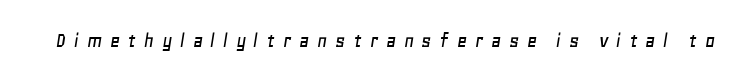
The image shows 22 px text type, italic (leaning right); set unusually wide letter spacing (+0.34 em), not underlined.
